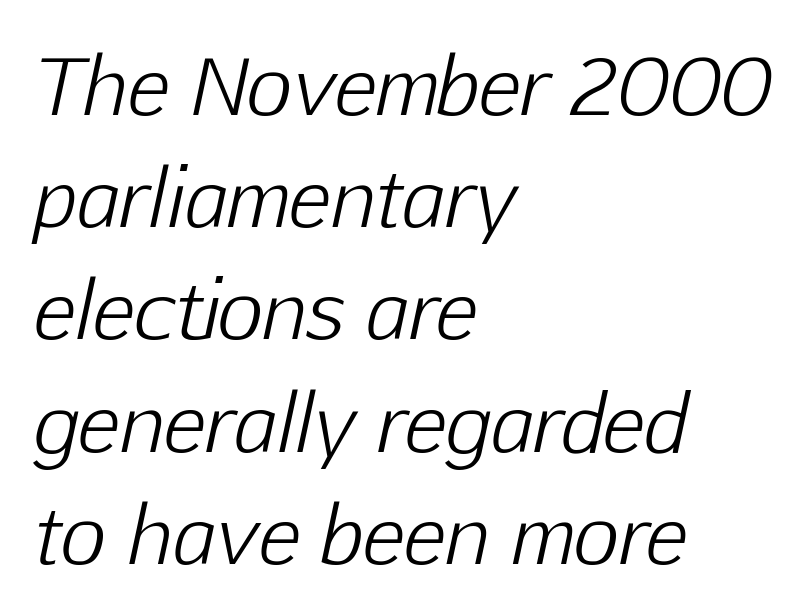
The passage shown is not bold in any degree. Between one letter and the next there's only the usual sliver of space. Typeset ragged right — the left edge is the straight one. Designer's note — italics engaged.
